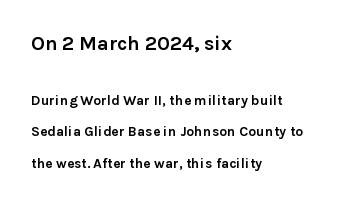
Q: Is the text bold? A: Yes.
Q: Is the text italic (slanted)? A: No, it is upright.
Q: Is the text underlined? A: No.
Q: How is the paragraph aligned? A: Left-aligned.
Q: Is the spacing between letters normal or unusually wide? A: Normal.
Q: Is the spacing between lines tight, normal or loose? A: Loose.
Q: Which block of text is set in a larger size, the first (top) or the second (bottom)? A: The first (top) one.
